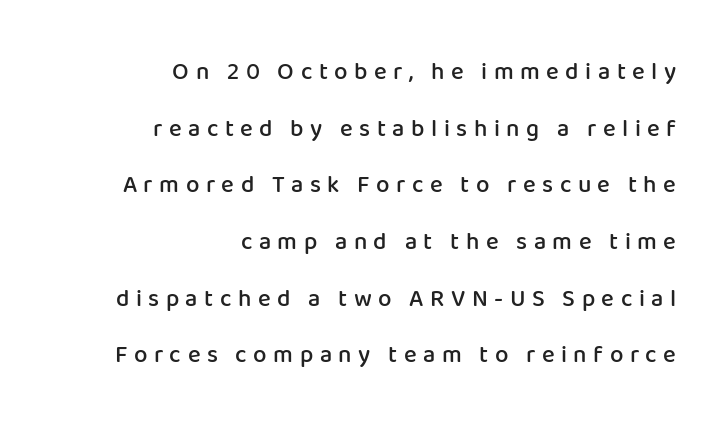
The image shows 24 px text type, upright; set right-aligned, loose line spacing (2.36x), unusually wide letter spacing (+0.27 em), not underlined.
